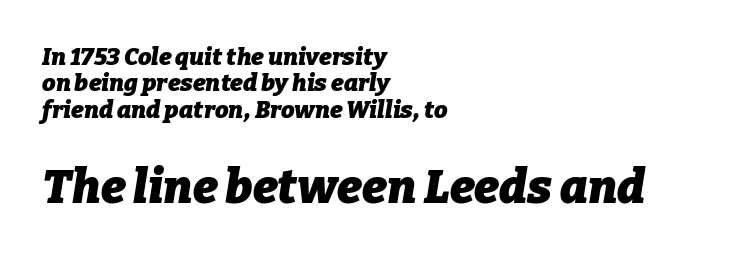
The strip under each line holds only bare page. The lettering tilts uniformly, giving the passage an italic look. One-word summary of the alignment: left. Typesetter's note: full bold, strokes at maximum text heaviness.
